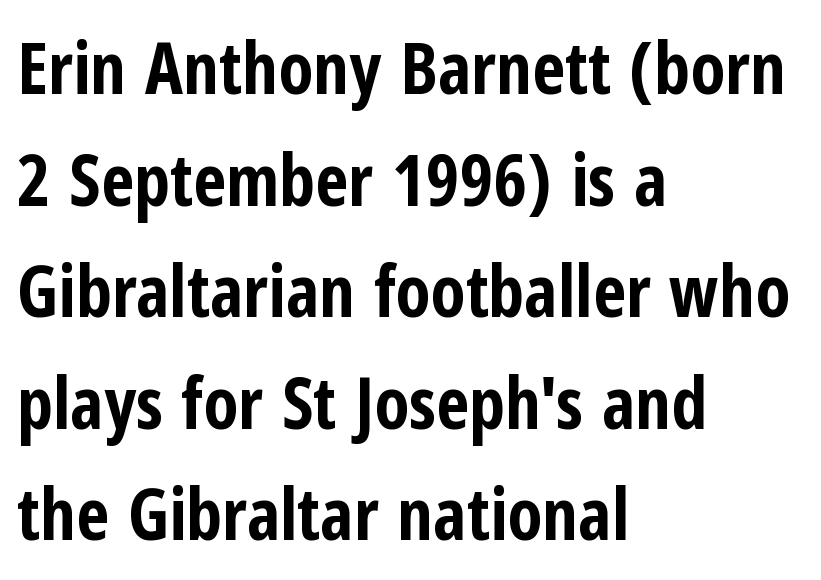
The rendering shows plain stroke endings on the letterforms — a sans-serif design. The paragraph shown leans on its left margin. Is the type bold? Yes — the strokes are clearly thick and heavy. Think of a printed novel: that variable character pitch is what you see here. Lines of text with bare space underneath.
